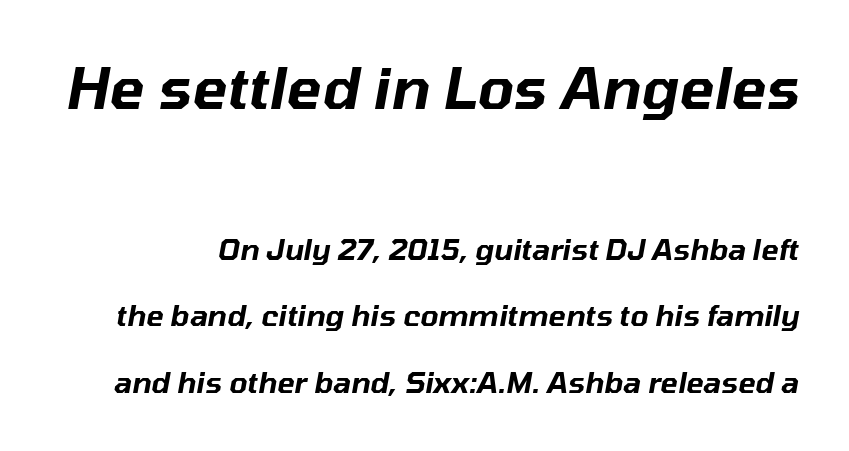
{"italic": "yes", "lean": "right", "slant_degrees": 10, "width": "normal", "stroke_contrast": "low", "x_height": "medium", "monospaced": "no", "underline": "no", "line_spacing": "loose", "line_spacing_ratio": 2.3, "letter_spacing": "normal", "letter_spacing_em": 0.0, "larger_block": "first", "size_ratio": 2.0, "glyph_px": 58}
